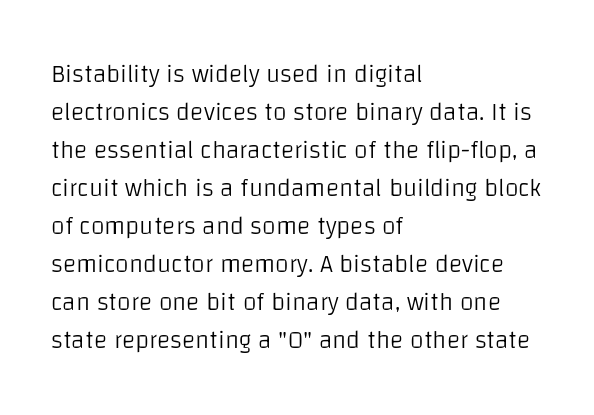
The image shows 25 px text type, upright; set left-aligned, normal line spacing (1.52x), normal letter spacing, not underlined.
